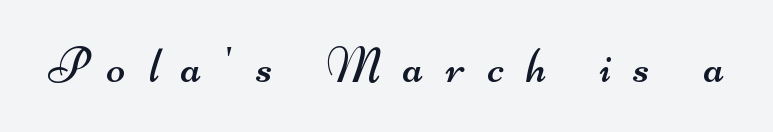
Spacing between characters has been opened up far beyond the box default. Think of a printed novel: that variable character pitch is what you see here. Are there feet on the stems? There aren't — it's a sans. Descender tails drop into unmarked territory. These glyphs show unthickened strokes, regular width or finer.
